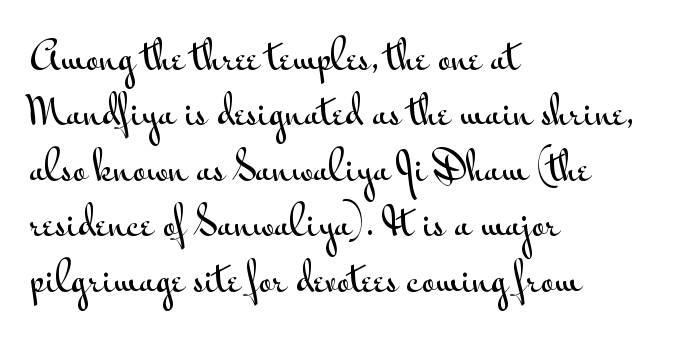
Q: Is the text italic (slanted)? A: Yes.
Q: Is the typeface a serif or a sans-serif typeface? A: Sans-serif.
Q: Is the text underlined? A: No.
Q: How is the paragraph aligned? A: Left-aligned.
Q: Is the spacing between letters normal or unusually wide? A: Normal.
Q: Is the spacing between lines tight, normal or loose? A: Normal.
Q: Width (condensed, normal, or wide)? A: Wide.
Q: Stroke contrast? A: Medium.
Q: x-height? A: Small.
Q: Monospaced? A: No.
